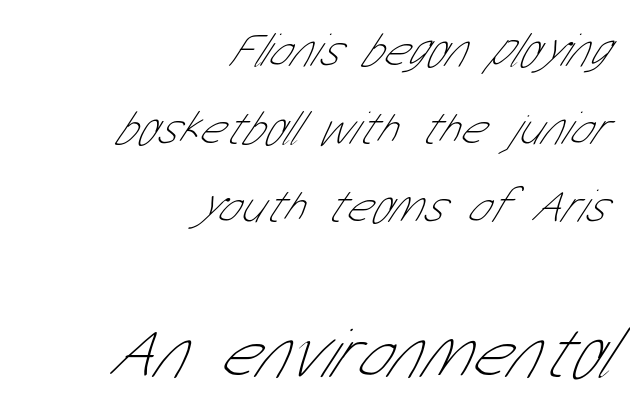
{"serif": "no", "bold": "no", "weight": "thin", "width": "condensed", "stroke_contrast": "low", "x_height": "medium", "monospaced": "no", "underline": "no", "align": "right", "line_spacing": "normal", "line_spacing_ratio": 1.63, "letter_spacing": "normal", "letter_spacing_em": 0.0, "larger_block": "second", "size_ratio": 1.5, "glyph_px": 72}
